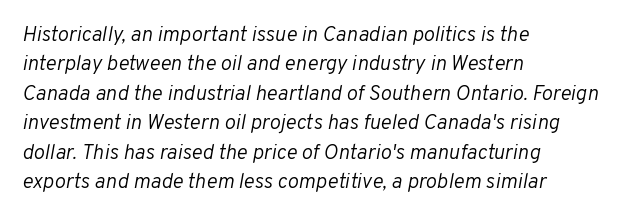
The image shows 21 px text type, italic (leaning right); set left-aligned, normal line spacing (1.4x), normal letter spacing, not underlined.
